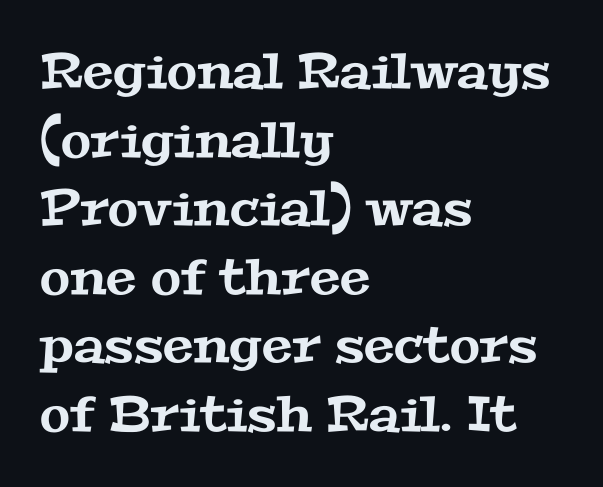
{"serif": "yes", "width": "wide", "stroke_contrast": "medium", "x_height": "medium", "monospaced": "no", "underline": "no", "align": "left", "line_spacing": "normal", "line_spacing_ratio": 1.4, "letter_spacing": "normal", "letter_spacing_em": 0.0, "glyph_px": 49}
